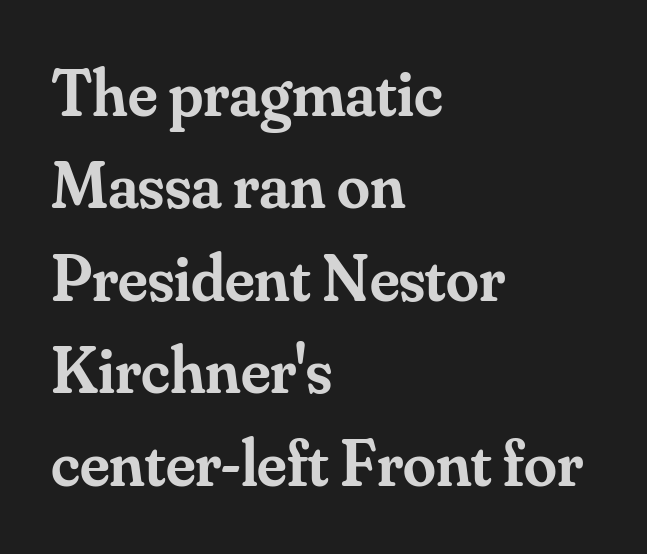
{"serif": "yes", "italic": "no", "bold": "semi", "weight": "semibold", "width": "normal", "stroke_contrast": "medium", "x_height": "small", "monospaced": "no", "underline": "no", "align": "left", "line_spacing": "normal", "line_spacing_ratio": 1.4, "letter_spacing": "normal", "letter_spacing_em": 0.0, "glyph_px": 66}
